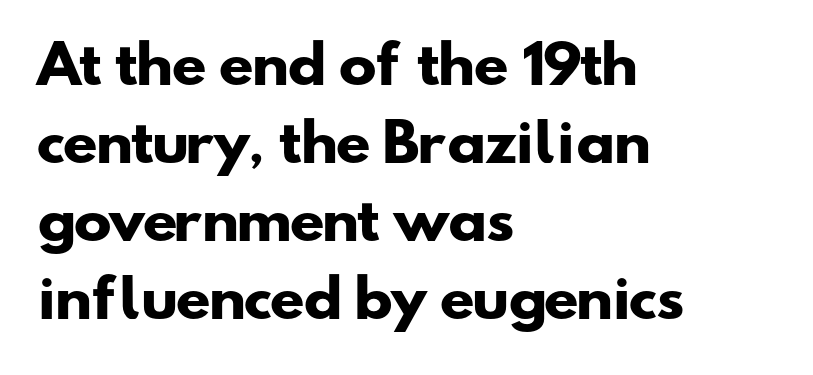
{"serif": "no", "bold": "yes", "weight": "heavy", "width": "wide", "stroke_contrast": "low", "x_height": "small", "monospaced": "no", "underline": "no", "align": "left", "line_spacing": "normal", "line_spacing_ratio": 1.53, "letter_spacing": "normal", "letter_spacing_em": 0.0, "glyph_px": 51}
